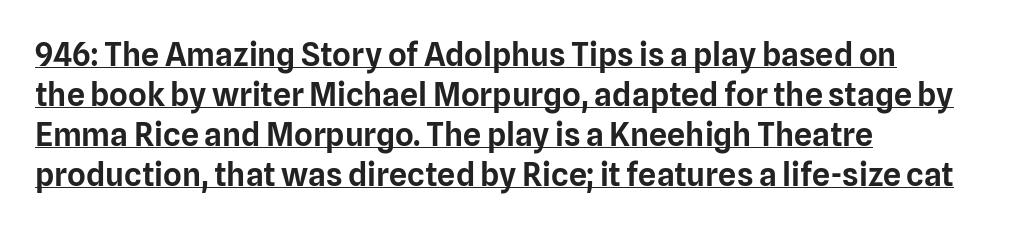
Q: Is the text italic (slanted)? A: No, it is upright.
Q: Is the typeface a serif or a sans-serif typeface? A: Sans-serif.
Q: Is the text underlined? A: Yes.
Q: How is the paragraph aligned? A: Left-aligned.
Q: Is the spacing between letters normal or unusually wide? A: Normal.
Q: Is the spacing between lines tight, normal or loose? A: Normal.
Q: Width (condensed, normal, or wide)? A: Normal.
Q: Stroke contrast? A: Low.
Q: x-height? A: Medium.
Q: Monospaced? A: No.
